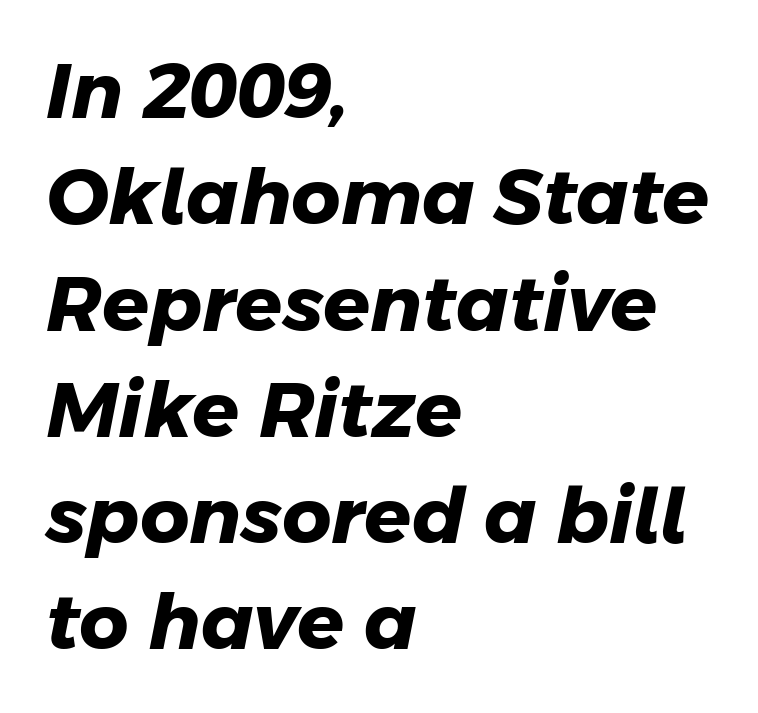
The image shows 77 px heavy sans-serif type; set left-aligned, normal line spacing (1.38x), normal letter spacing, not underlined; low stroke contrast and a medium x-height.
